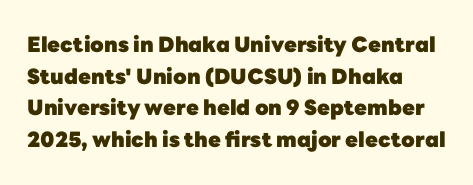
Q: Is the text bold? A: Yes.
Q: Is the text italic (slanted)? A: No, it is upright.
Q: Is the text underlined? A: No.
Q: How is the paragraph aligned? A: Left-aligned.
Q: Is the spacing between letters normal or unusually wide? A: Normal.
Q: Is the spacing between lines tight, normal or loose? A: Normal.
